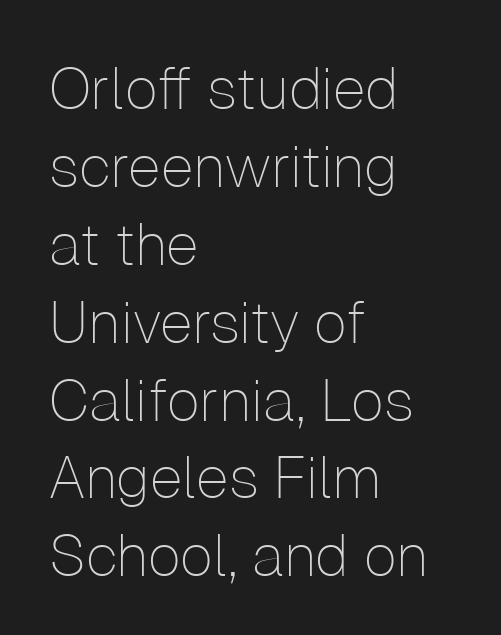
The gaps between neighbouring characters are ordinary and unremarkable. Varying glyph widths throughout — classic text-font behaviour. The paragraph has a hard left edge and a soft right edge. The lettering holds an erect, upright posture throughout. The glyphs in this specimen are sans serif.
